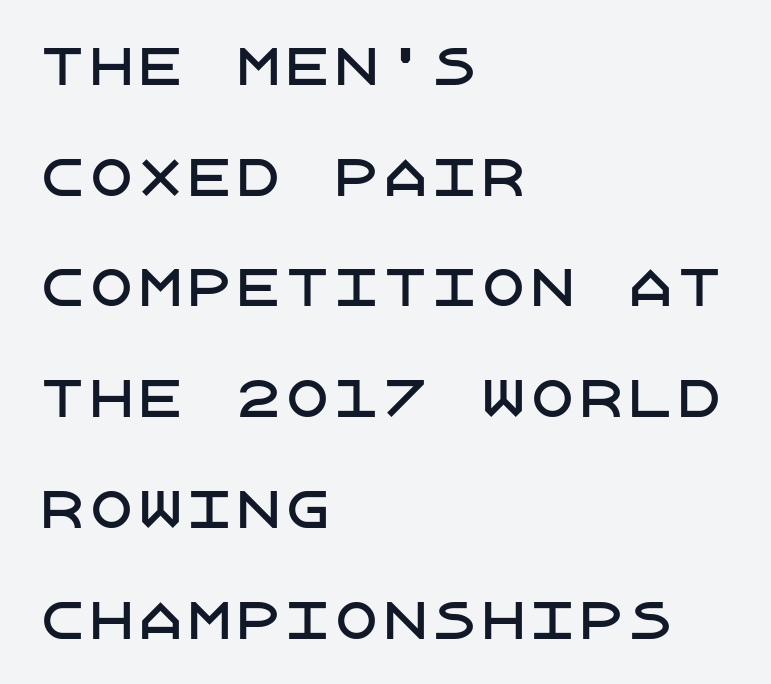
The image shows 49 px sans-serif type, upright; set left-aligned, loose line spacing (2.26x), normal letter spacing, not underlined; low stroke contrast and a large x-height.
